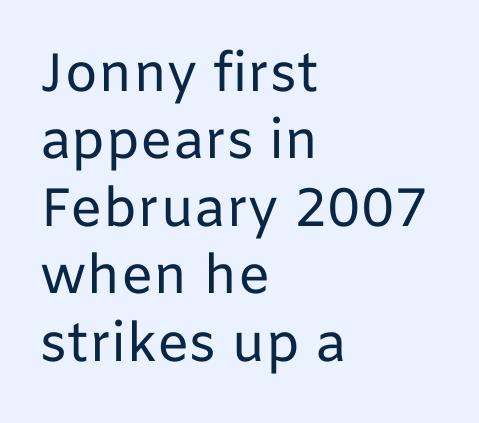
A light-to-regular cut is what we see here. Lines of text with bare space underneath. Nope, not italic — everything's standing straight. Examine the stroke ends and you'll find no serifs. The block of text has a typical density, with ordinary space between rows. A typesetter would call this zero additional tracking.
